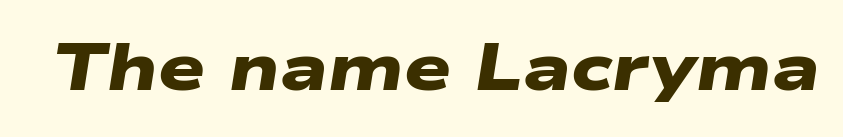
{"serif": "no", "bold": "yes", "weight": "heavy", "width": "wide", "stroke_contrast": "low", "x_height": "medium", "monospaced": "no", "underline": "no", "letter_spacing": "normal", "letter_spacing_em": 0.0, "glyph_px": 66}
